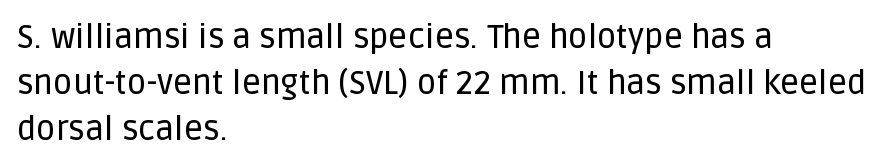
{"serif": "no", "italic": "no", "width": "normal", "stroke_contrast": "low", "x_height": "large", "monospaced": "no", "underline": "no", "align": "left", "line_spacing": "normal", "line_spacing_ratio": 1.4, "letter_spacing": "normal", "letter_spacing_em": 0.0, "glyph_px": 33}
